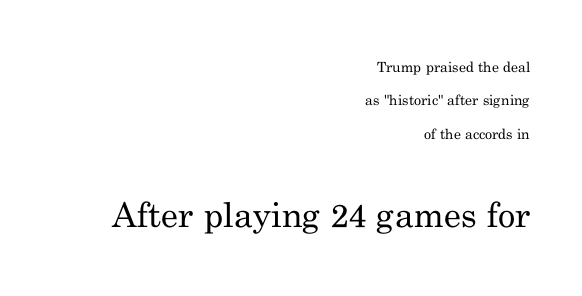
The image shows 34 px regular-weight serif type, upright; set right-aligned, loose line spacing (2.39x), normal letter spacing, not underlined; the second (bottom) block is 2.43x larger; medium stroke contrast and a small x-height.
